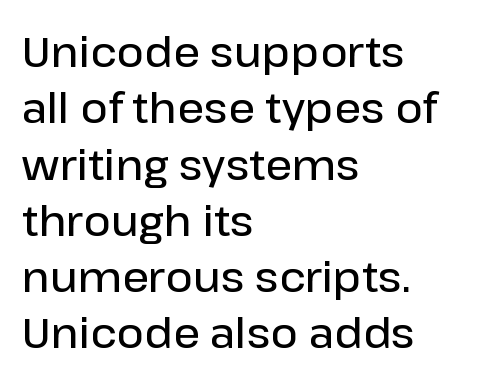
{"serif": "no", "italic": "no", "bold": "semi", "weight": "semibold", "width": "normal", "stroke_contrast": "low", "x_height": "medium", "monospaced": "no", "underline": "no", "align": "left", "line_spacing": "normal", "line_spacing_ratio": 1.34, "letter_spacing": "normal", "letter_spacing_em": 0.0, "glyph_px": 42}
